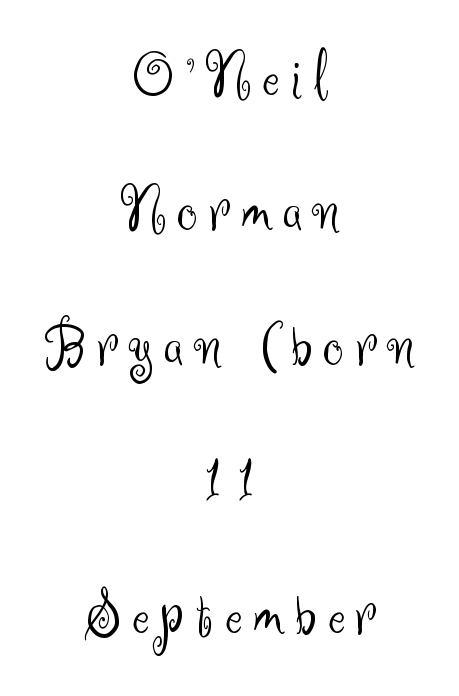
The image shows 64 px light sans-serif type, upright; set centered, loose line spacing (2.1x), not underlined; medium stroke contrast and a small x-height.
